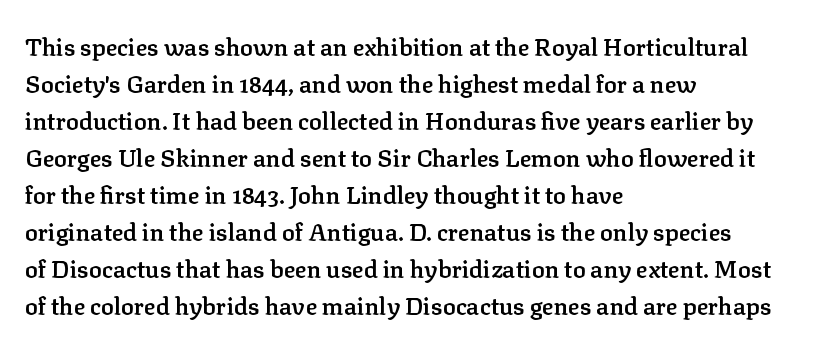
{"italic": "no", "bold": "semi", "underline": "no", "align": "left", "line_spacing": "normal", "line_spacing_ratio": 1.54, "letter_spacing": "normal", "letter_spacing_em": 0.0, "glyph_px": 24}
